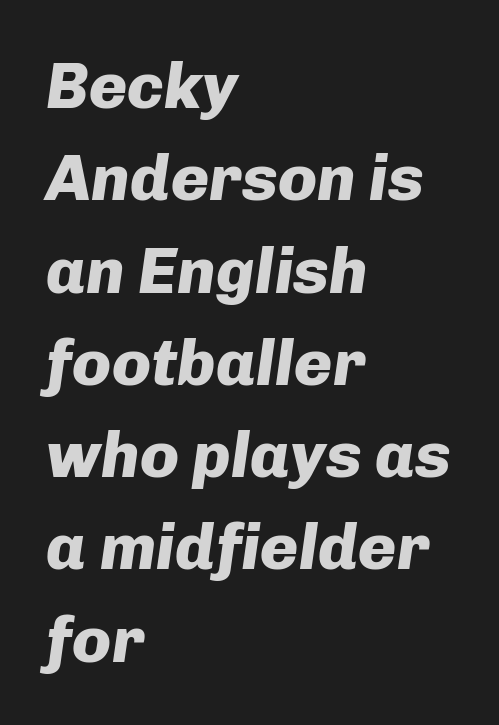
There's an unmistakable incline to the writing here. Glance below the letters and you will spot only blank space. Do the characters align in a grid? No, the font is proportional. One glance says typical: line gaps are just what's usual.
